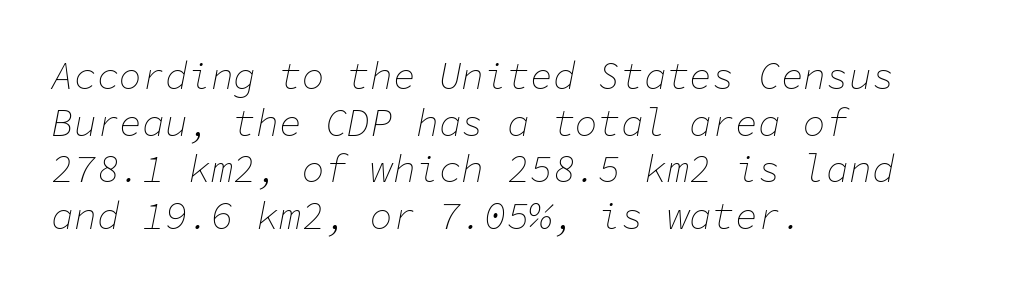
Q: Is the text bold? A: No.
Q: Is the text italic (slanted)? A: Yes, it leans right by about 11 degrees.
Q: Is the text underlined? A: No.
Q: How is the paragraph aligned? A: Left-aligned.
Q: Is the spacing between letters normal or unusually wide? A: Normal.
Q: Width (condensed, normal, or wide)? A: Normal.
Q: Stroke contrast? A: Low.
Q: x-height? A: Medium.
Q: Monospaced? A: Yes.
